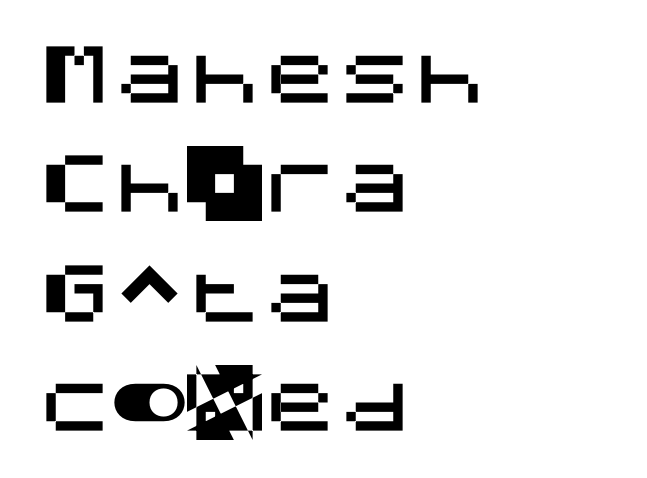
Q: Is the text italic (slanted)? A: No, it is upright.
Q: Is the typeface a serif or a sans-serif typeface? A: Sans-serif.
Q: Is the text underlined? A: No.
Q: How is the paragraph aligned? A: Left-aligned.
Q: Is the spacing between letters normal or unusually wide? A: Normal.
Q: Is the spacing between lines tight, normal or loose? A: Normal.
Q: Width (condensed, normal, or wide)? A: Normal.
Q: Stroke contrast? A: Medium.
Q: x-height? A: Large.
